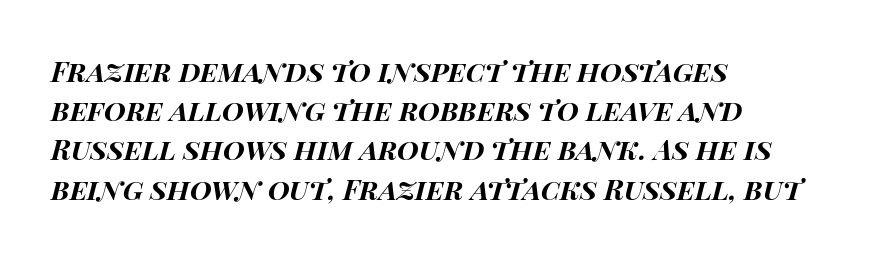
{"italic": "yes", "lean": "right", "slant_degrees": 14, "bold": "yes", "weight": "bold", "width": "wide", "stroke_contrast": "high", "x_height": "large", "monospaced": "no", "underline": "no", "align": "left", "line_spacing": "normal", "line_spacing_ratio": 1.4, "letter_spacing": "normal", "letter_spacing_em": 0.0, "glyph_px": 28}
